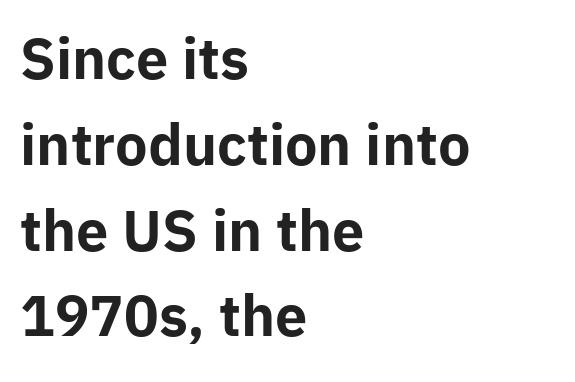
The image shows 55 px bold sans-serif type, upright; set left-aligned, normal line spacing (1.56x), normal letter spacing, not underlined; low stroke contrast and a medium x-height.
